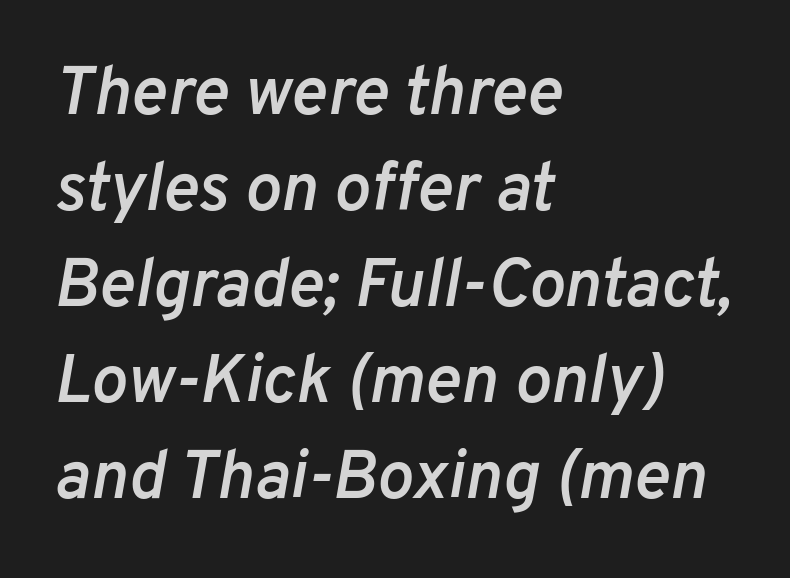
The passage shown stacks its lines at a standard gap. Its strokes are somewhat broadened, the hallmark of semibold type. The rag falls on the right side of this text block. The passage shown is typed in a proportional face where columns would drift. The words here are not underlined. Italic? Definitely — the glyphs are oblique.
